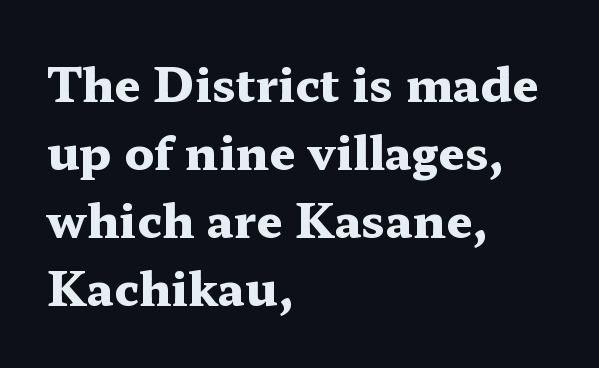
Students, this is bold: see how much ink each stroke carries. Quick note: not italic, upright. The rows are spaced the way most documents space them. Alignment: flush left. Nobody touched the tracking dial on this one. This rendering employs a face with finishing strokes, i.e., a serif.
